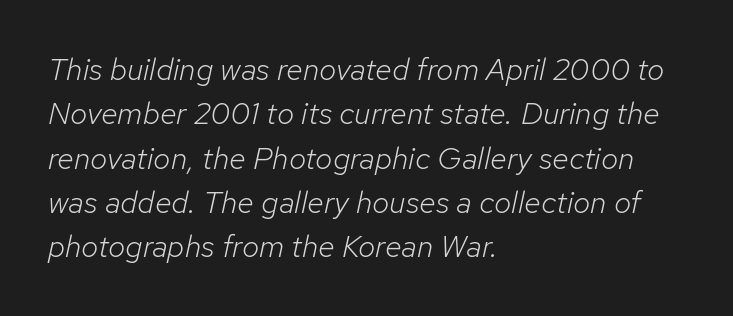
The image shows 31 px light type, italic (leaning right); set left-aligned, normal line spacing (1.43x), normal letter spacing, not underlined; low stroke contrast and a medium x-height.
